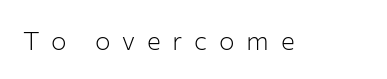
The image shows 26 px text type, upright; set unusually wide letter spacing (+0.45 em), not underlined.
